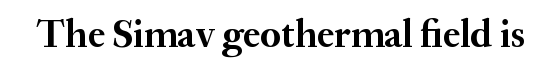
Q: Is the text bold? A: Yes.
Q: Is the text italic (slanted)? A: No, it is upright.
Q: Is the typeface a serif or a sans-serif typeface? A: Serif.
Q: Is the text underlined? A: No.
Q: Is the spacing between letters normal or unusually wide? A: Normal.
Q: Width (condensed, normal, or wide)? A: Normal.
Q: Stroke contrast? A: Medium.
Q: x-height? A: Small.
Q: Monospaced? A: No.
